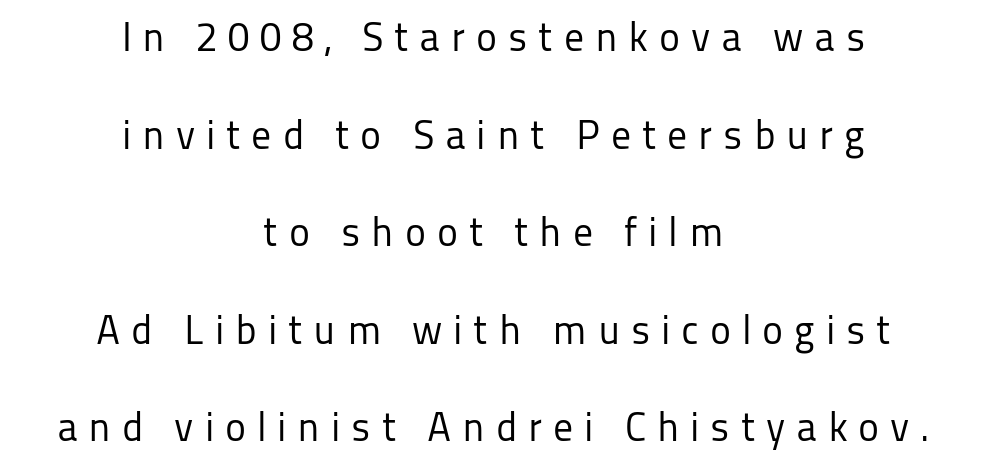
{"serif": "no", "italic": "no", "bold": "no", "weight": "regular", "width": "normal", "stroke_contrast": "low", "x_height": "medium", "monospaced": "no", "underline": "no", "align": "center", "line_spacing": "loose", "line_spacing_ratio": 2.44, "letter_spacing": "wide", "letter_spacing_em": 0.27, "glyph_px": 40}
